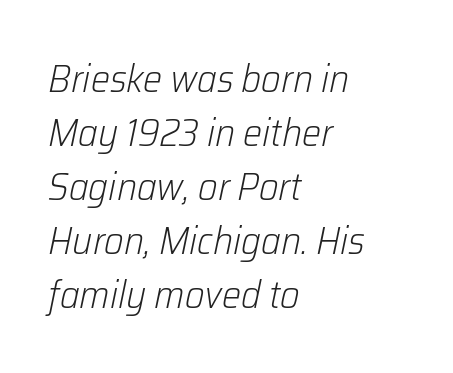
Q: Is the text bold? A: No.
Q: Is the text italic (slanted)? A: Yes, it leans right by about 12 degrees.
Q: Is the text underlined? A: No.
Q: How is the paragraph aligned? A: Left-aligned.
Q: Is the spacing between letters normal or unusually wide? A: Normal.
Q: Is the spacing between lines tight, normal or loose? A: Normal.
Q: Width (condensed, normal, or wide)? A: Normal.
Q: Stroke contrast? A: Low.
Q: x-height? A: Medium.
Q: Monospaced? A: No.
